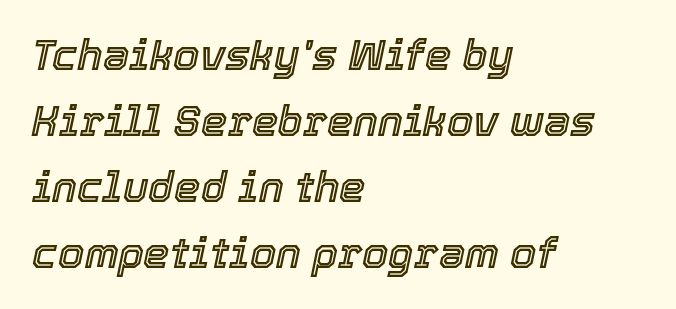
Q: Is the text italic (slanted)? A: Yes, it leans right by about 12 degrees.
Q: Is the text underlined? A: No.
Q: How is the paragraph aligned? A: Left-aligned.
Q: Is the spacing between letters normal or unusually wide? A: Normal.
Q: Is the spacing between lines tight, normal or loose? A: Normal.
Q: Width (condensed, normal, or wide)? A: Normal.
Q: x-height? A: Medium.
Q: Monospaced? A: No.
